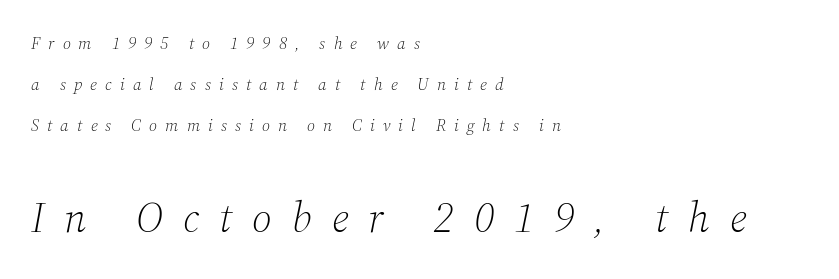
Q: Is the text bold? A: No.
Q: Is the text italic (slanted)? A: Yes, it leans right by about 12 degrees.
Q: Is the typeface a serif or a sans-serif typeface? A: Serif.
Q: Is the text underlined? A: No.
Q: How is the paragraph aligned? A: Left-aligned.
Q: Is the spacing between letters normal or unusually wide? A: Unusually wide.
Q: Is the spacing between lines tight, normal or loose? A: Loose.
Q: Which block of text is set in a larger size, the first (top) or the second (bottom)? A: The second (bottom) one.
Q: Width (condensed, normal, or wide)? A: Normal.
Q: Stroke contrast? A: Medium.
Q: x-height? A: Medium.
Q: Monospaced? A: No.
